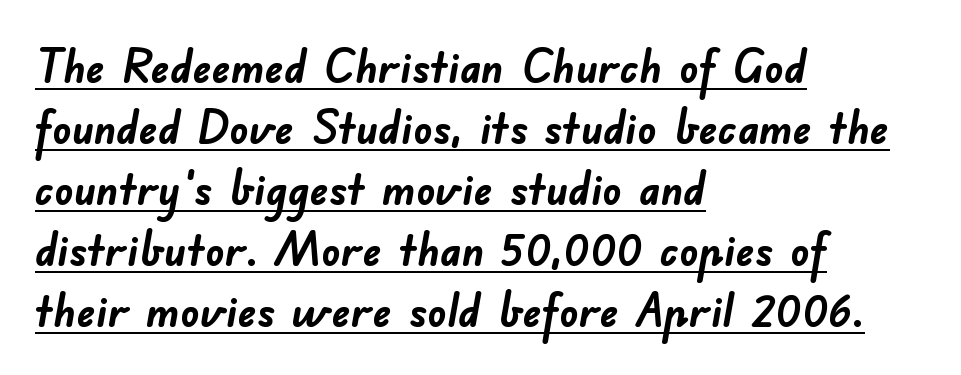
The image shows 47 px semibold sans-serif type; set left-aligned, normal line spacing (1.3x), normal letter spacing, underlined; low stroke contrast and a small x-height.
